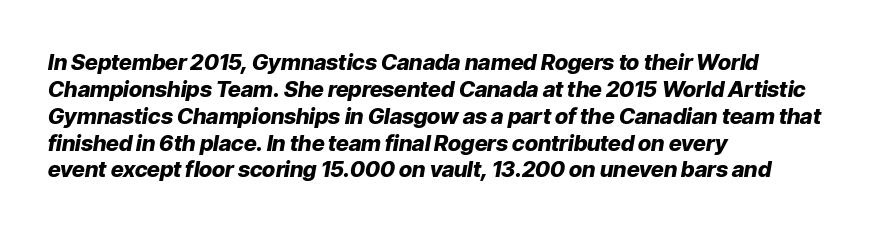
{"italic": "yes", "lean": "right", "slant_degrees": 9, "bold": "yes", "underline": "no", "align": "left", "line_spacing_ratio": 1.22, "letter_spacing": "normal", "letter_spacing_em": 0.0, "glyph_px": 22}
